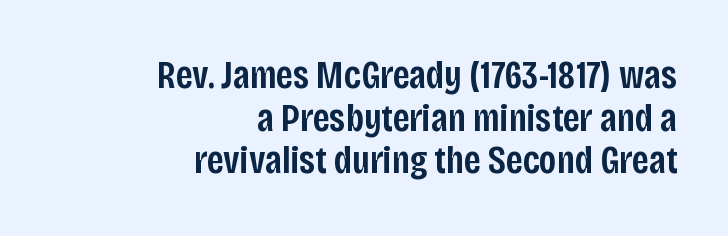
The image shows 39 px semibold, condensed sans-serif type, upright; set right-aligned, tight line spacing (1.09x), normal letter spacing, not underlined; low stroke contrast and a large x-height.
